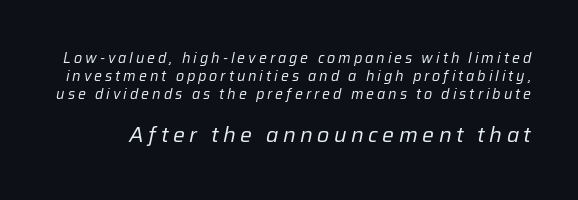
Is the type slanted? Yes — the strokes lean at a clear angle. This sample keeps an unexceptional amount of space between lines. Type without underlining. Character size in the trailing block exceeds that of the leading block.
